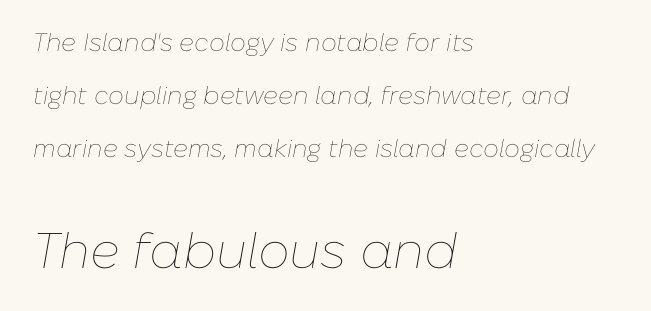
{"italic": "yes", "lean": "right", "slant_degrees": 10, "bold": "no", "weight": "thin", "width": "normal", "stroke_contrast": "low", "x_height": "medium", "monospaced": "no", "underline": "no", "align": "left", "line_spacing": "loose", "line_spacing_ratio": 2.12, "letter_spacing": "normal", "letter_spacing_em": 0.0, "larger_block": "second", "size_ratio": 2.0, "glyph_px": 50}
